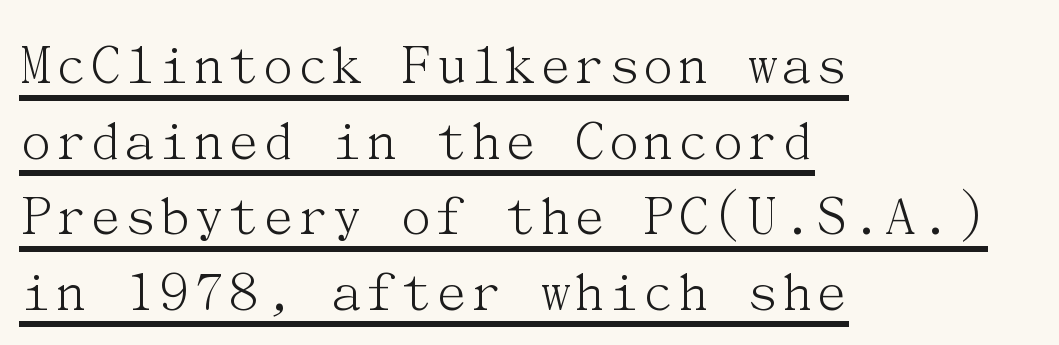
The image shows 59 px light serif type, upright; set left-aligned, normal line spacing (1.28x), normal letter spacing, underlined; medium stroke contrast and a medium x-height.
